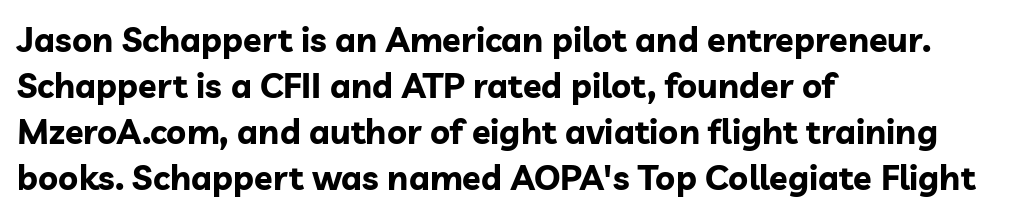
The image shows 34 px bold sans-serif type, upright; set left-aligned, normal line spacing (1.35x), normal letter spacing, not underlined; low stroke contrast and a medium x-height.
